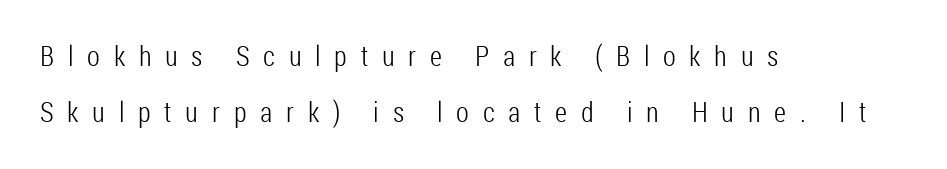
Caption: multi-line text, flush left, ragged right. The passage shown has open, widely tracked lettering throughout. The letterforms sit at book weight or below. Unlike a traditional serif, this face leaves its strokes unadorned.
